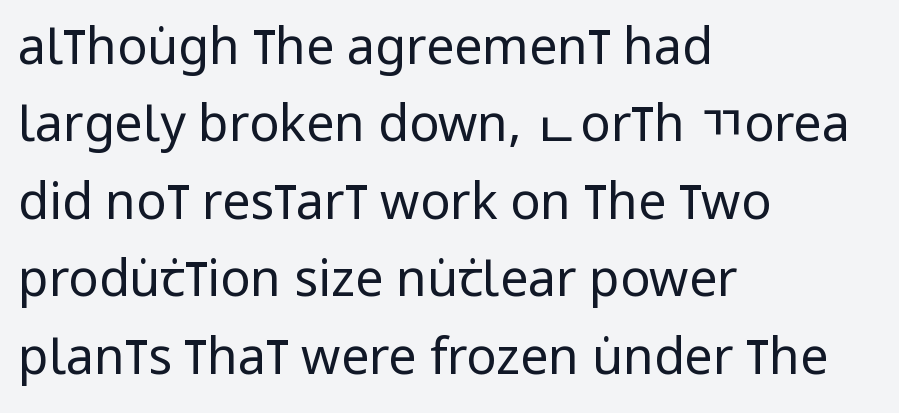
{"serif": "no", "italic": "no", "bold": "no", "weight": "regular", "width": "condensed", "stroke_contrast": "low", "x_height": "large", "monospaced": "no", "underline": "no", "align": "left", "line_spacing": "normal", "line_spacing_ratio": 1.55, "letter_spacing": "normal", "letter_spacing_em": 0.0, "glyph_px": 50}
